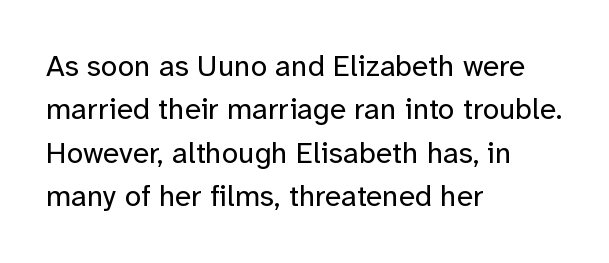
Q: Is the text bold? A: No.
Q: Is the text italic (slanted)? A: No, it is upright.
Q: Is the typeface a serif or a sans-serif typeface? A: Sans-serif.
Q: Is the text underlined? A: No.
Q: How is the paragraph aligned? A: Left-aligned.
Q: Is the spacing between letters normal or unusually wide? A: Normal.
Q: Is the spacing between lines tight, normal or loose? A: Normal.
Q: Width (condensed, normal, or wide)? A: Normal.
Q: Stroke contrast? A: Low.
Q: x-height? A: Medium.
Q: Monospaced? A: No.
